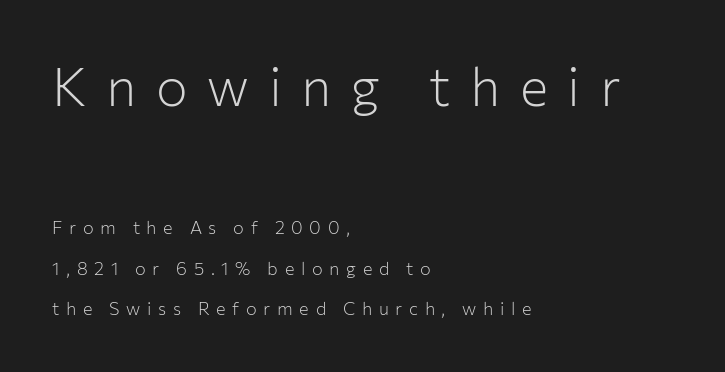
The image shows 53 px light sans-serif type, upright; set left-aligned, loose line spacing (2.27x), unusually wide letter spacing (+0.37 em), not underlined; the first (top) block is 2.94x larger; low stroke contrast and a medium x-height.
